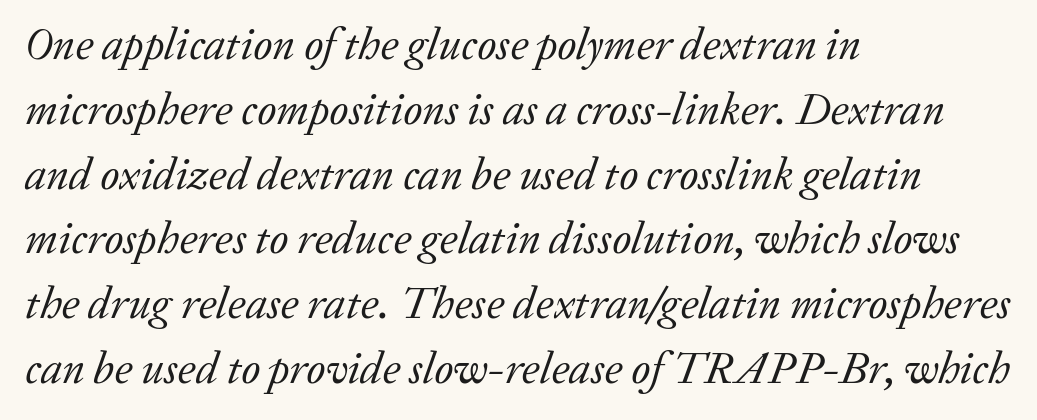
The type is set solid horizontally, with unmodified tracking. Is the type heavy? It reads as light-to-regular instead. A serif font was chosen for this passage. The rendering applies a slant to the glyphs. Students, observe: this is what conventionally led text looks like.
